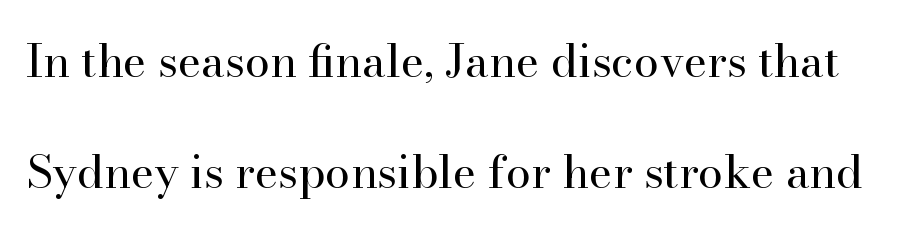
{"serif": "yes", "italic": "no", "bold": "no", "weight": "regular", "width": "normal", "stroke_contrast": "high", "x_height": "small", "monospaced": "no", "underline": "no", "line_spacing": "loose", "line_spacing_ratio": 2.46, "letter_spacing": "normal", "letter_spacing_em": 0.0, "glyph_px": 45}
